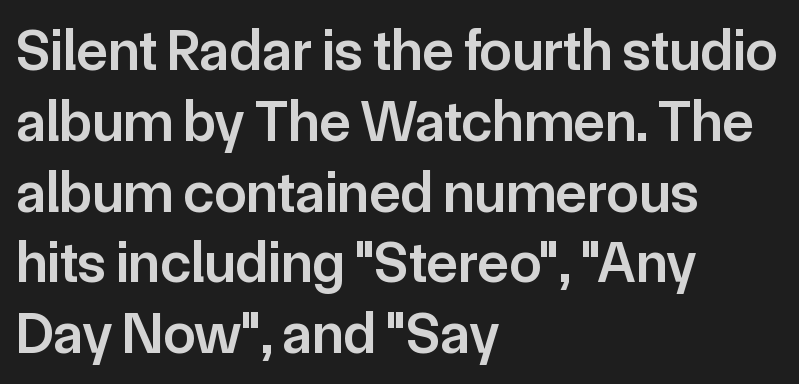
{"serif": "no", "italic": "no", "bold": "semi", "weight": "semibold", "width": "normal", "stroke_contrast": "low", "x_height": "medium", "monospaced": "no", "underline": "no", "align": "left", "line_spacing_ratio": 1.22, "letter_spacing": "normal", "letter_spacing_em": 0.0, "glyph_px": 58}
